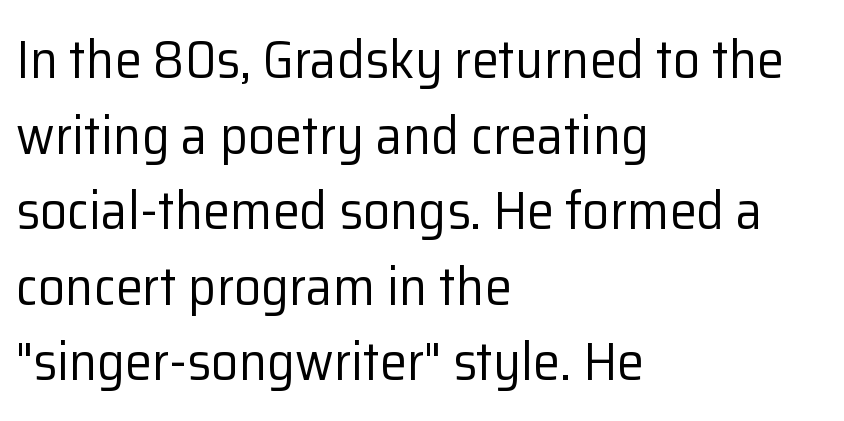
The image shows 54 px regular-weight sans-serif type, upright; set left-aligned, normal line spacing (1.4x), normal letter spacing, not underlined; low stroke contrast and a medium x-height.
